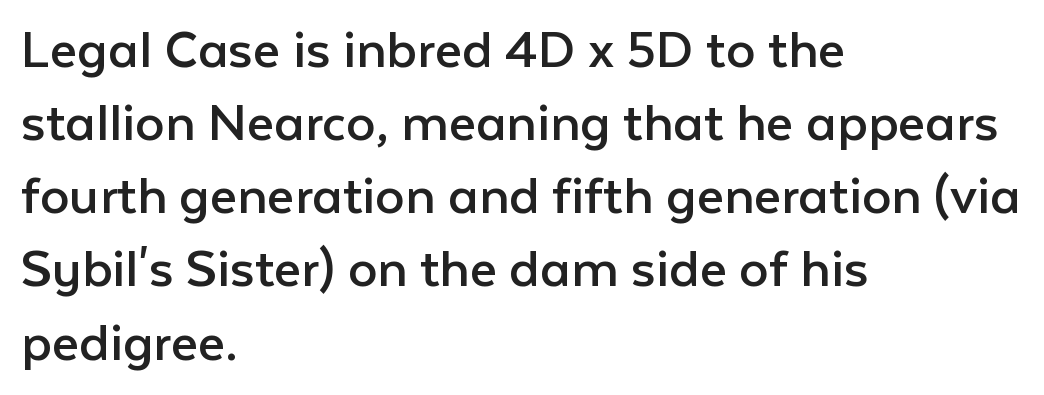
Q: Is the text bold? A: No.
Q: Is the text italic (slanted)? A: No, it is upright.
Q: Is the typeface a serif or a sans-serif typeface? A: Sans-serif.
Q: Is the text underlined? A: No.
Q: How is the paragraph aligned? A: Left-aligned.
Q: Is the spacing between letters normal or unusually wide? A: Normal.
Q: Width (condensed, normal, or wide)? A: Normal.
Q: Stroke contrast? A: Low.
Q: x-height? A: Medium.
Q: Monospaced? A: No.
